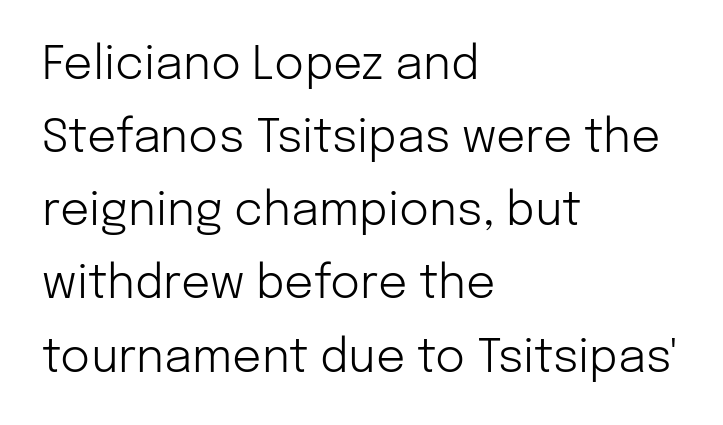
Q: Is the text bold? A: No.
Q: Is the text italic (slanted)? A: No, it is upright.
Q: Is the typeface a serif or a sans-serif typeface? A: Sans-serif.
Q: Is the text underlined? A: No.
Q: How is the paragraph aligned? A: Left-aligned.
Q: Is the spacing between letters normal or unusually wide? A: Normal.
Q: Is the spacing between lines tight, normal or loose? A: Normal.
Q: Width (condensed, normal, or wide)? A: Normal.
Q: Stroke contrast? A: Low.
Q: x-height? A: Medium.
Q: Monospaced? A: No.
